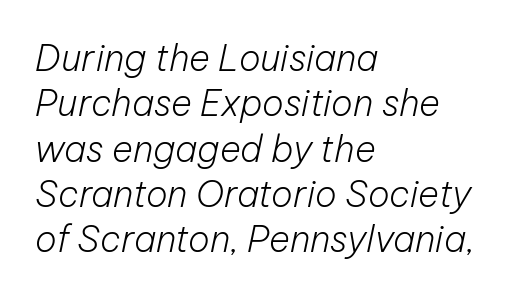
{"italic": "yes", "lean": "right", "slant_degrees": 12, "bold": "no", "weight": "light", "width": "normal", "stroke_contrast": "low", "x_height": "medium", "monospaced": "no", "underline": "no", "align": "left", "line_spacing": "normal", "line_spacing_ratio": 1.26, "letter_spacing": "normal", "letter_spacing_em": 0.0, "glyph_px": 36}
